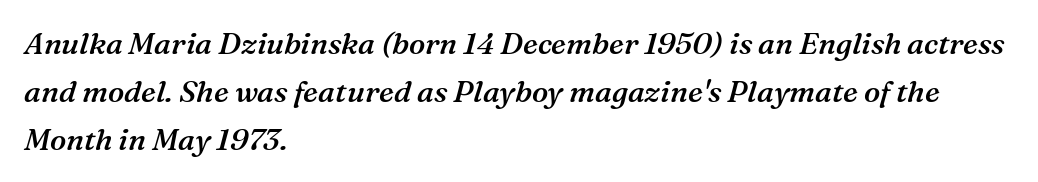
{"serif": "yes", "italic": "yes", "lean": "right", "slant_degrees": 16, "bold": "semi", "weight": "semibold", "width": "normal", "stroke_contrast": "medium", "x_height": "medium", "monospaced": "no", "underline": "no", "align": "left", "line_spacing": "normal", "line_spacing_ratio": 1.6, "letter_spacing": "normal", "letter_spacing_em": 0.0, "glyph_px": 30}
